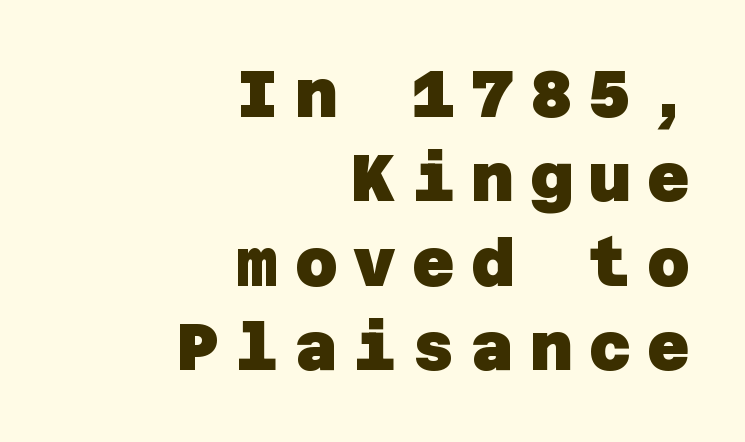
Q: Is the text bold? A: Yes.
Q: Is the typeface a serif or a sans-serif typeface? A: Sans-serif.
Q: Is the text underlined? A: No.
Q: How is the paragraph aligned? A: Right-aligned.
Q: Is the spacing between letters normal or unusually wide? A: Unusually wide.
Q: Is the spacing between lines tight, normal or loose? A: Normal.
Q: Width (condensed, normal, or wide)? A: Normal.
Q: Stroke contrast? A: Low.
Q: x-height? A: Large.
